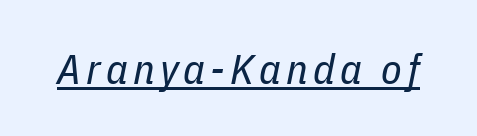
Stems here are at most as thick as an everyday book face. Decoration check: the copy is underlined. Quick note: italic. Looks like regular typesetting: each glyph gets only the width it needs.
